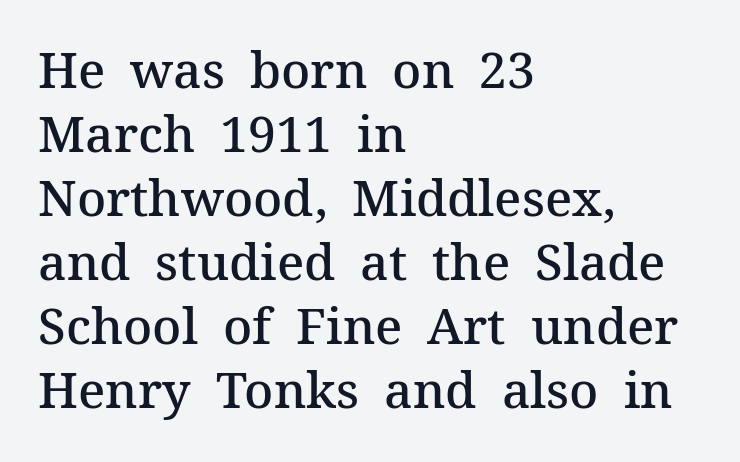
The image shows 50 px semibold serif type, upright; set left-aligned, normal line spacing (1.28x), normal letter spacing, not underlined; medium stroke contrast and a medium x-height.
